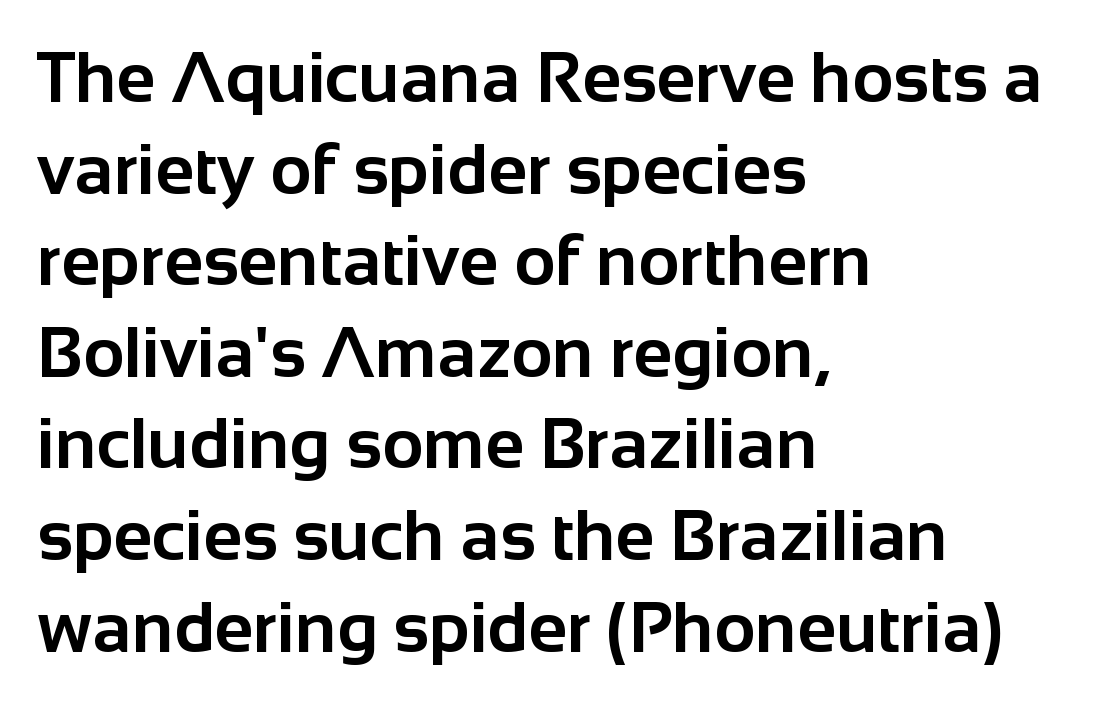
{"serif": "no", "italic": "no", "bold": "yes", "weight": "bold", "width": "normal", "stroke_contrast": "low", "x_height": "medium", "monospaced": "no", "underline": "no", "align": "left", "line_spacing": "normal", "line_spacing_ratio": 1.29, "letter_spacing": "normal", "letter_spacing_em": 0.0, "glyph_px": 71}
